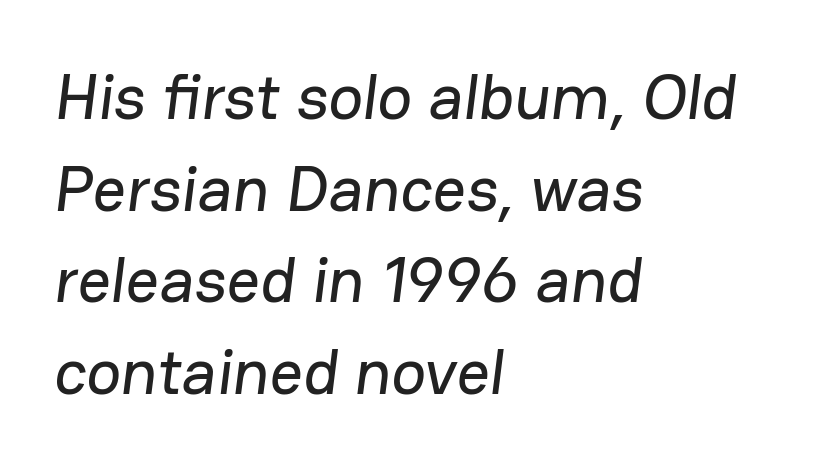
Q: Is the typeface a serif or a sans-serif typeface? A: Sans-serif.
Q: Is the text underlined? A: No.
Q: How is the paragraph aligned? A: Left-aligned.
Q: Is the spacing between letters normal or unusually wide? A: Normal.
Q: Is the spacing between lines tight, normal or loose? A: Normal.
Q: Width (condensed, normal, or wide)? A: Normal.
Q: Stroke contrast? A: Low.
Q: x-height? A: Medium.
Q: Monospaced? A: No.
